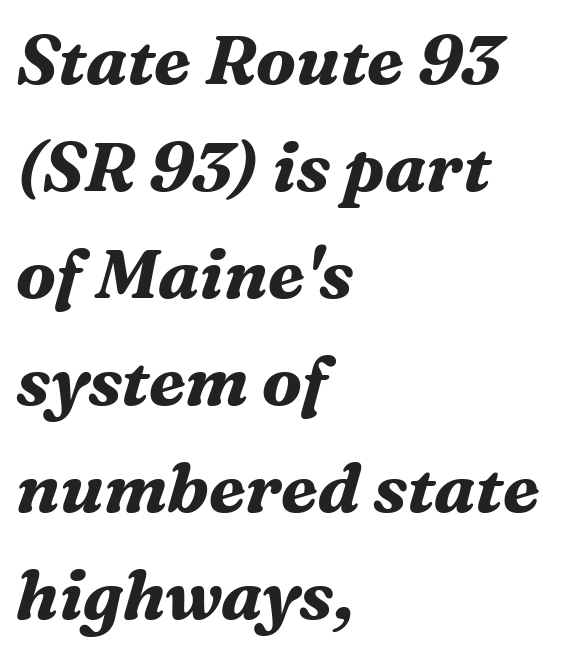
The image shows 69 px bold serif type, italic (leaning right); set left-aligned, normal line spacing (1.55x), normal letter spacing, not underlined; medium stroke contrast and a medium x-height.
